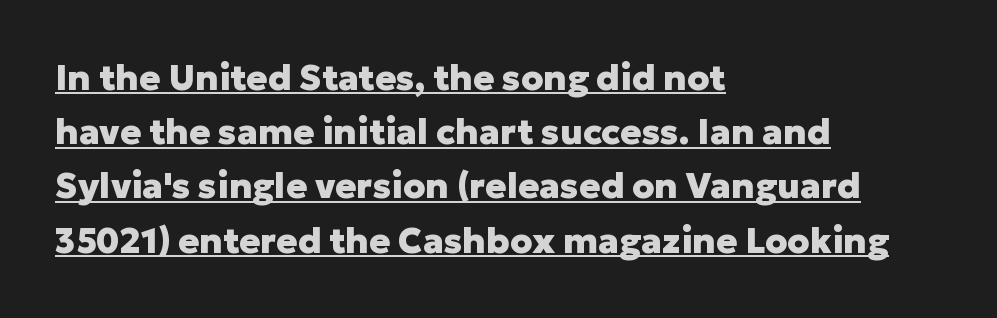
{"serif": "no", "italic": "no", "bold": "yes", "weight": "heavy", "width": "normal", "stroke_contrast": "low", "x_height": "medium", "monospaced": "no", "underline": "yes", "align": "left", "line_spacing": "normal", "line_spacing_ratio": 1.55, "letter_spacing": "normal", "letter_spacing_em": 0.0, "glyph_px": 35}
